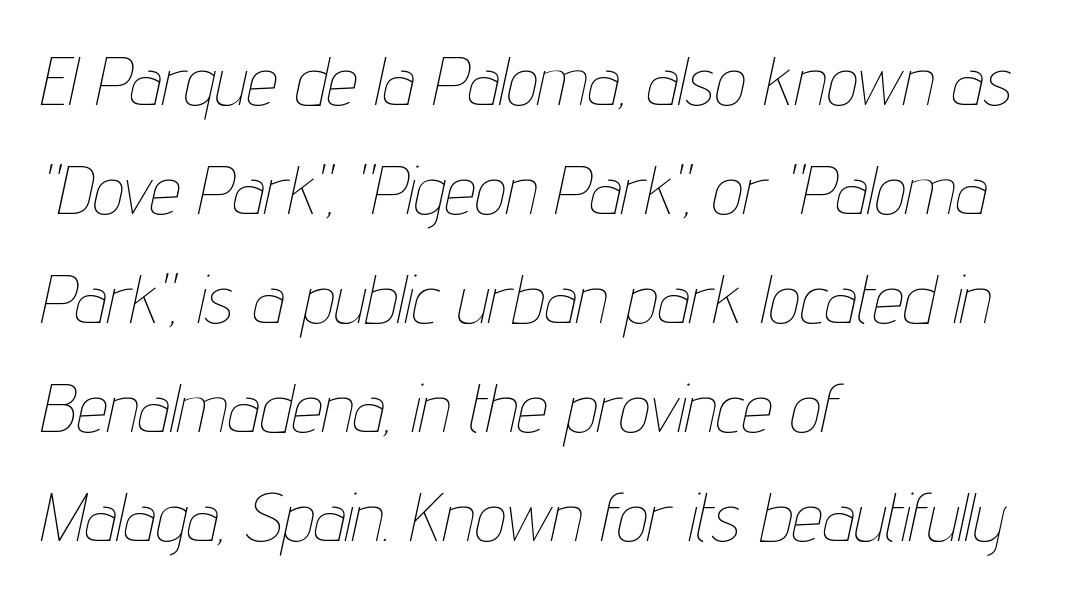
The image shows 69 px thin, condensed type, italic (leaning right); set left-aligned, normal line spacing (1.58x), normal letter spacing, not underlined; low stroke contrast and a medium x-height.
